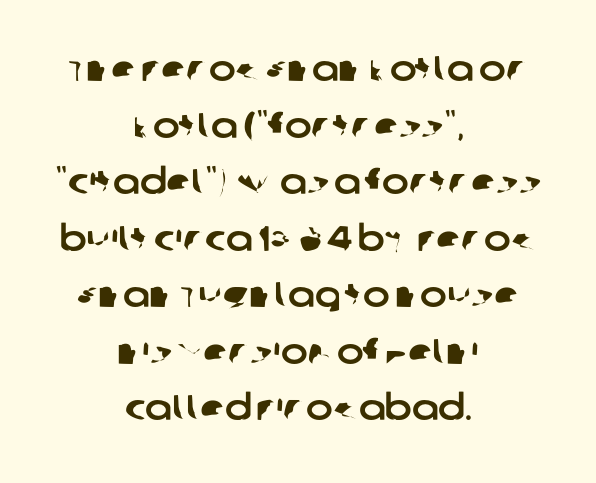
{"serif": "no", "width": "normal", "stroke_contrast": "low", "x_height": "large", "monospaced": "no", "underline": "no", "align": "center", "line_spacing": "normal", "line_spacing_ratio": 1.57, "letter_spacing": "normal", "letter_spacing_em": 0.0, "glyph_px": 36}
